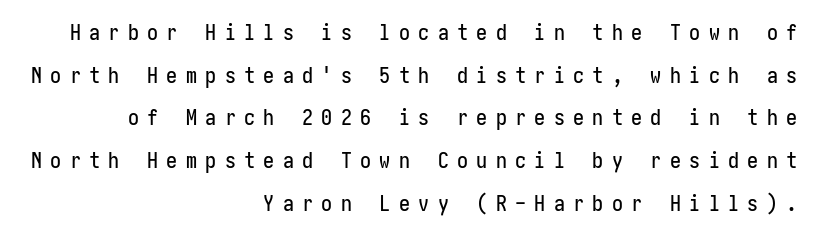
{"italic": "no", "underline": "no", "align": "right", "line_spacing": "loose", "line_spacing_ratio": 1.94, "letter_spacing": "wide", "letter_spacing_em": 0.38, "glyph_px": 22}
